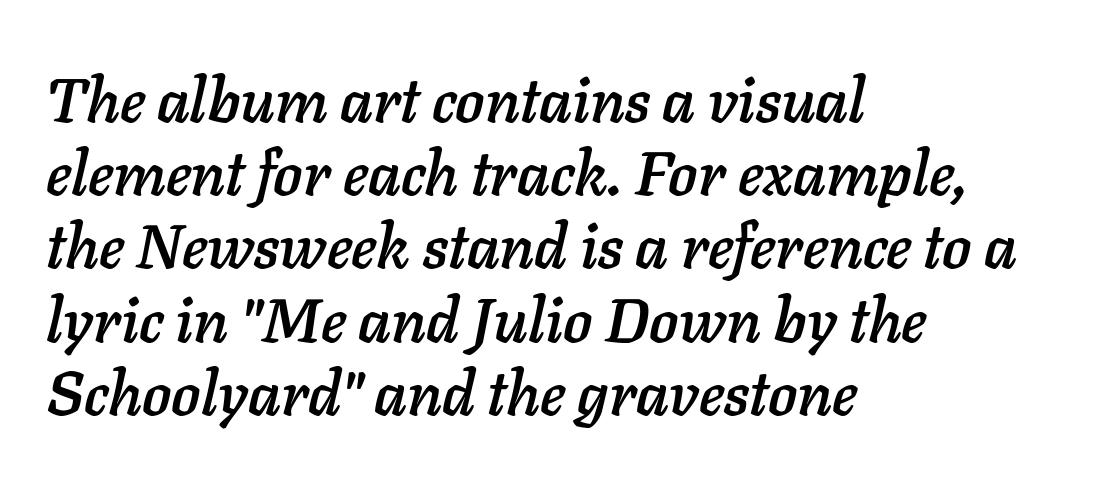
{"italic": "yes", "lean": "right", "slant_degrees": 11, "width": "normal", "stroke_contrast": "low", "x_height": "medium", "monospaced": "no", "underline": "no", "align": "left", "line_spacing_ratio": 1.2, "letter_spacing": "normal", "letter_spacing_em": 0.0, "glyph_px": 61}
